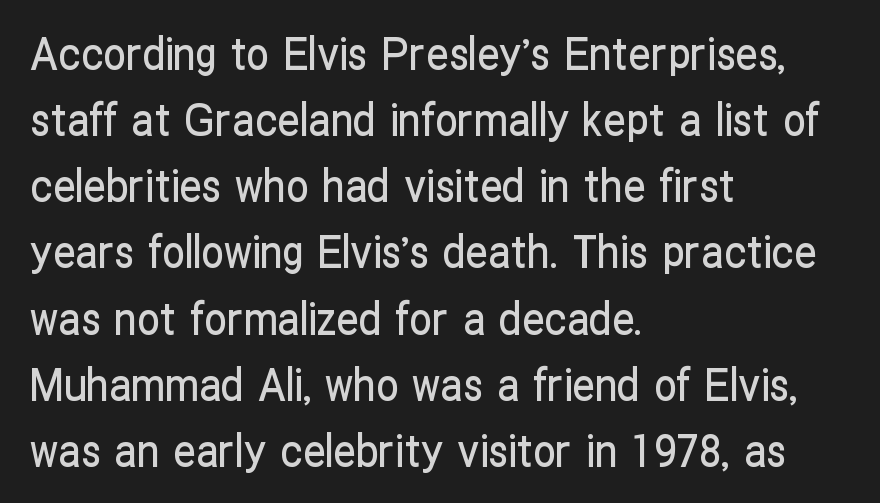
{"serif": "no", "italic": "no", "width": "condensed", "stroke_contrast": "low", "x_height": "medium", "monospaced": "no", "underline": "no", "align": "left", "line_spacing": "normal", "line_spacing_ratio": 1.47, "letter_spacing": "normal", "letter_spacing_em": 0.0, "glyph_px": 45}
